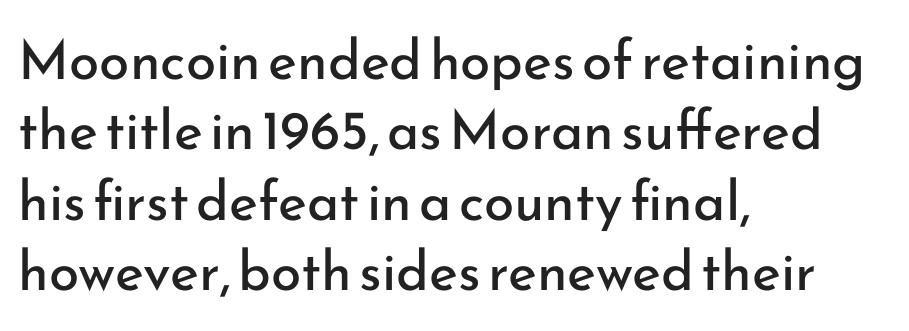
Q: Is the text bold? A: No.
Q: Is the text italic (slanted)? A: No, it is upright.
Q: Is the typeface a serif or a sans-serif typeface? A: Sans-serif.
Q: Is the text underlined? A: No.
Q: How is the paragraph aligned? A: Left-aligned.
Q: Is the spacing between letters normal or unusually wide? A: Normal.
Q: Is the spacing between lines tight, normal or loose? A: Normal.
Q: Width (condensed, normal, or wide)? A: Normal.
Q: Stroke contrast? A: Low.
Q: x-height? A: Small.
Q: Monospaced? A: No.
